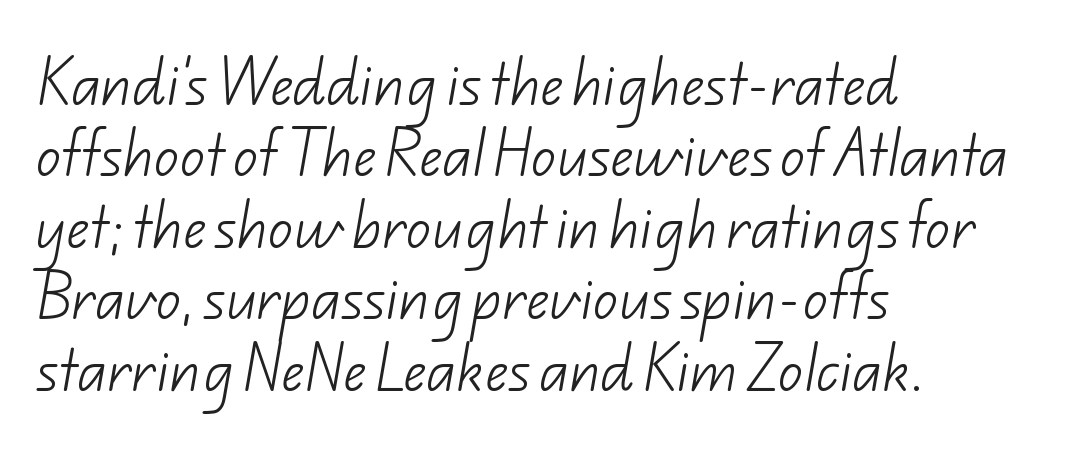
Descenders hang freely into open space. Casual observation: everything's shoved over to the left. This rendering leaves character spacing at its baseline value. To sum up the face: it is a sans, with no serifs. The block of text has a typical density, with ordinary space between rows. Is the type heavy? It reads as light-to-regular instead.
